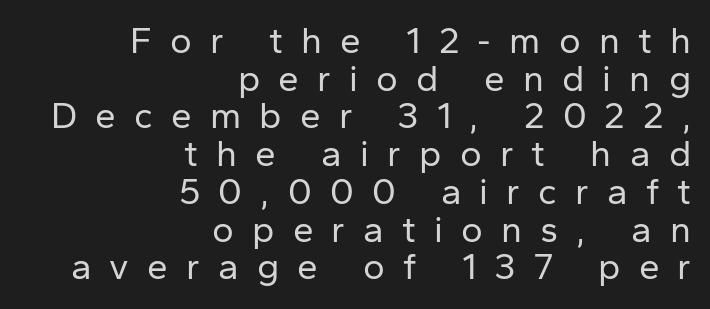
The tracking reads as deliberately expanded to a designer's eye. Is the block centered? No — it sits flush against the right margin. The foot of each line stays bare and open. Nothing heavy about these letters — not bold at all.
